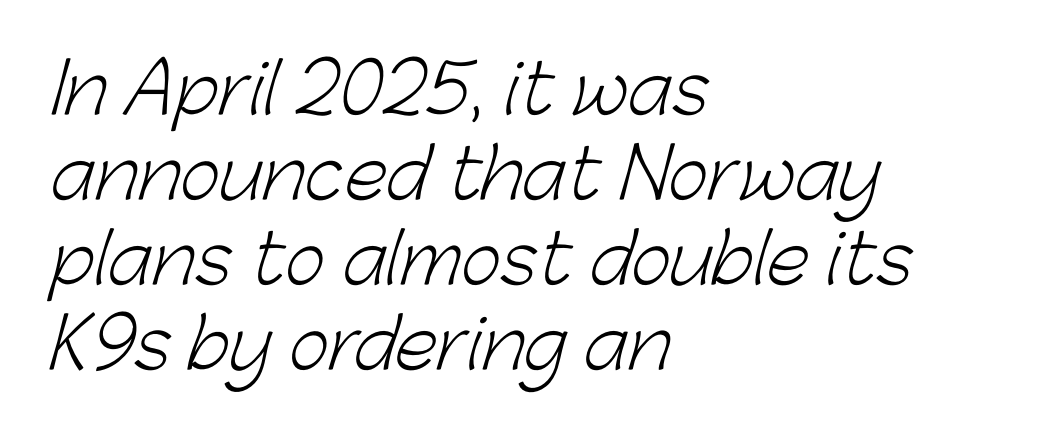
Q: Is the text bold? A: No.
Q: Is the typeface a serif or a sans-serif typeface? A: Sans-serif.
Q: Is the text underlined? A: No.
Q: How is the paragraph aligned? A: Left-aligned.
Q: Is the spacing between letters normal or unusually wide? A: Normal.
Q: Width (condensed, normal, or wide)? A: Normal.
Q: Stroke contrast? A: Low.
Q: x-height? A: Medium.
Q: Monospaced? A: No.
